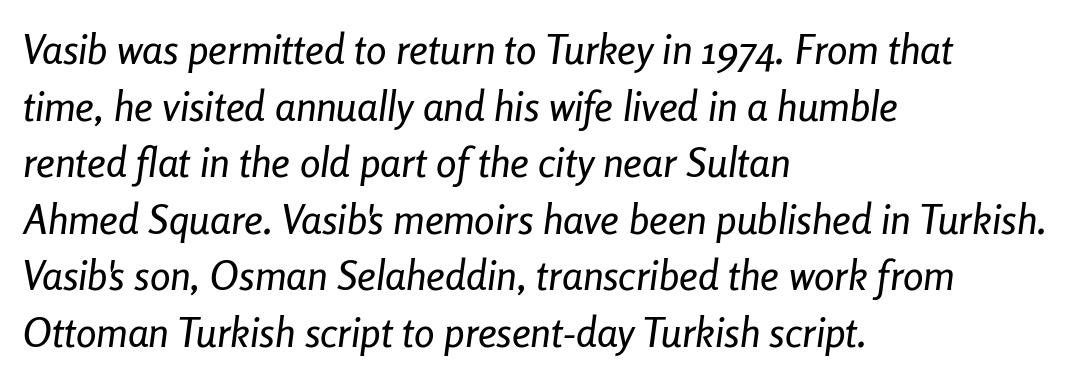
{"italic": "yes", "lean": "right", "slant_degrees": 8, "width": "condensed", "stroke_contrast": "low", "x_height": "medium", "monospaced": "no", "underline": "no", "align": "left", "line_spacing": "normal", "line_spacing_ratio": 1.38, "letter_spacing": "normal", "letter_spacing_em": 0.0, "glyph_px": 41}
